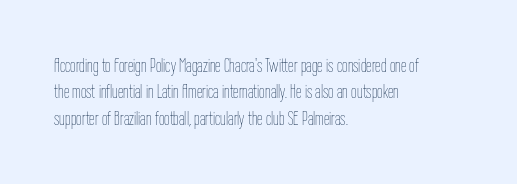
The image shows 20 px text type, upright; set left-aligned, normal line spacing (1.32x), normal letter spacing, not underlined.
